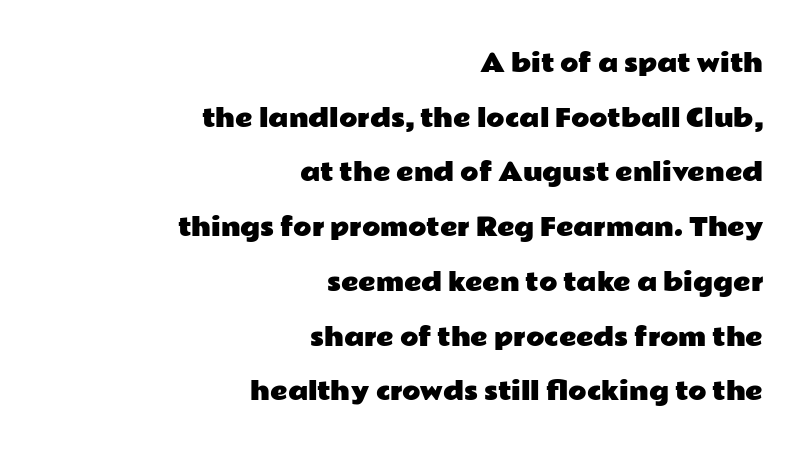
{"italic": "no", "underline": "no", "align": "right", "line_spacing": "loose", "line_spacing_ratio": 2.28, "letter_spacing": "normal", "letter_spacing_em": 0.0, "glyph_px": 24}
